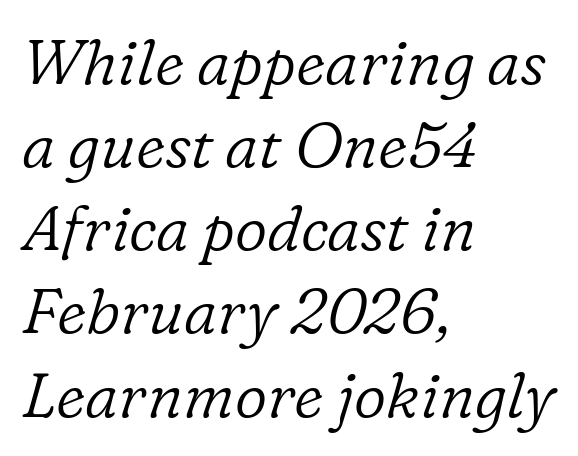
These lines are composed in type with serifs. The line texture is even and compact thanks to regular tracking. An italicized treatment has been applied to the whole sample. The font is comparable to plain body text, perhaps lighter. Do the characters align in a grid? No, the font is proportional.
